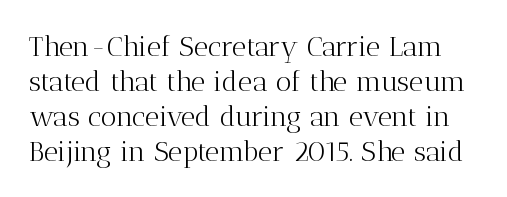
The image shows 28 px light serif type, upright; set normal line spacing (1.25x), normal letter spacing, not underlined; medium stroke contrast and a medium x-height.
